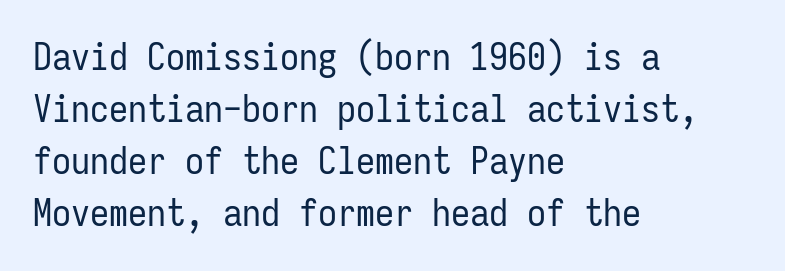
{"serif": "no", "italic": "no", "bold": "no", "weight": "regular", "width": "condensed", "stroke_contrast": "low", "x_height": "medium", "monospaced": "yes", "underline": "no", "align": "left", "line_spacing": "normal", "line_spacing_ratio": 1.37, "letter_spacing": "normal", "letter_spacing_em": 0.0, "glyph_px": 38}
